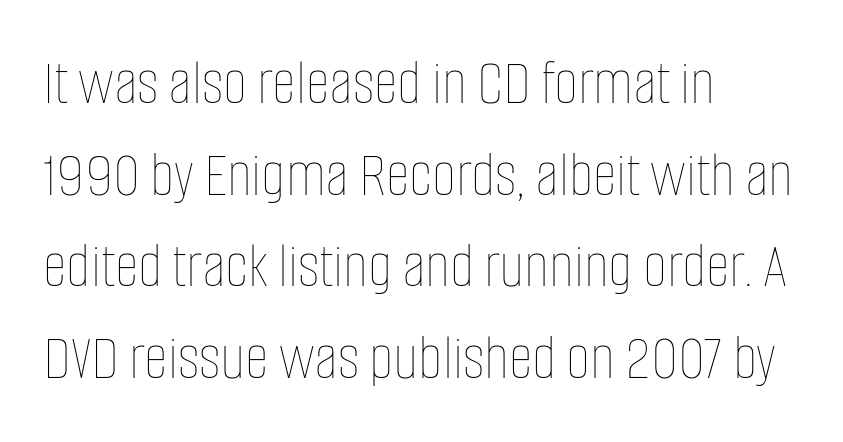
Q: Is the text bold? A: No.
Q: Is the text italic (slanted)? A: No, it is upright.
Q: Is the text underlined? A: No.
Q: How is the paragraph aligned? A: Left-aligned.
Q: Is the spacing between letters normal or unusually wide? A: Normal.
Q: Is the spacing between lines tight, normal or loose? A: Normal.
Q: Width (condensed, normal, or wide)? A: Condensed.
Q: Stroke contrast? A: Low.
Q: x-height? A: Large.
Q: Monospaced? A: No.
